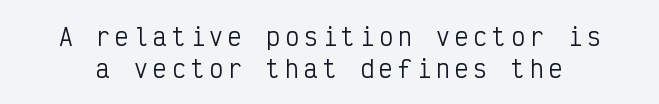
{"italic": "no", "bold": "no", "underline": "no", "line_spacing": "normal", "line_spacing_ratio": 1.38, "letter_spacing": "wide", "letter_spacing_em": 0.22, "glyph_px": 23}
